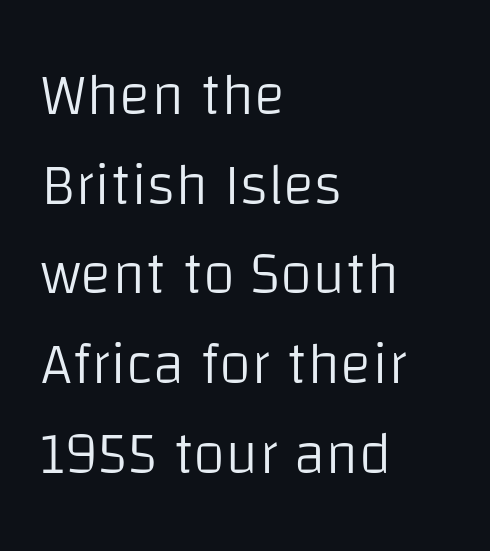
{"serif": "no", "italic": "no", "bold": "no", "weight": "light", "width": "normal", "stroke_contrast": "low", "x_height": "large", "monospaced": "no", "underline": "no", "align": "left", "line_spacing": "normal", "line_spacing_ratio": 1.52, "letter_spacing": "normal", "letter_spacing_em": 0.0, "glyph_px": 59}
